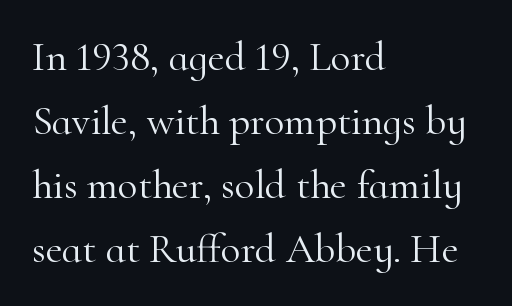
Looks like regular typesetting: each glyph gets only the width it needs. What kind of face is this? One with serifs. A bare baseline throughout the passage. Caption: standard tracking, unaltered. Quick note: interline space is typical. Unlike italic type, these characters show no tilt at all.
